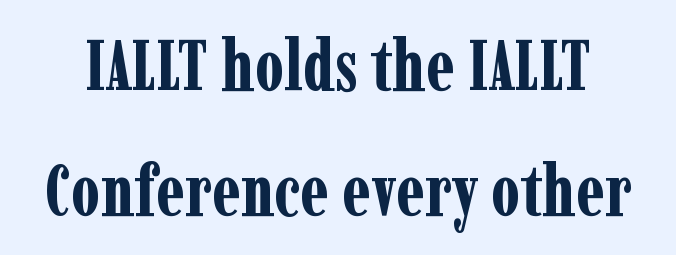
Check under the words: just untouched page. Words appear dense and cohesive because spacing is normal. Its strokes are broad and dark, the hallmark of bold type. Spacing verdict: proportional, widths tailored to each character.
